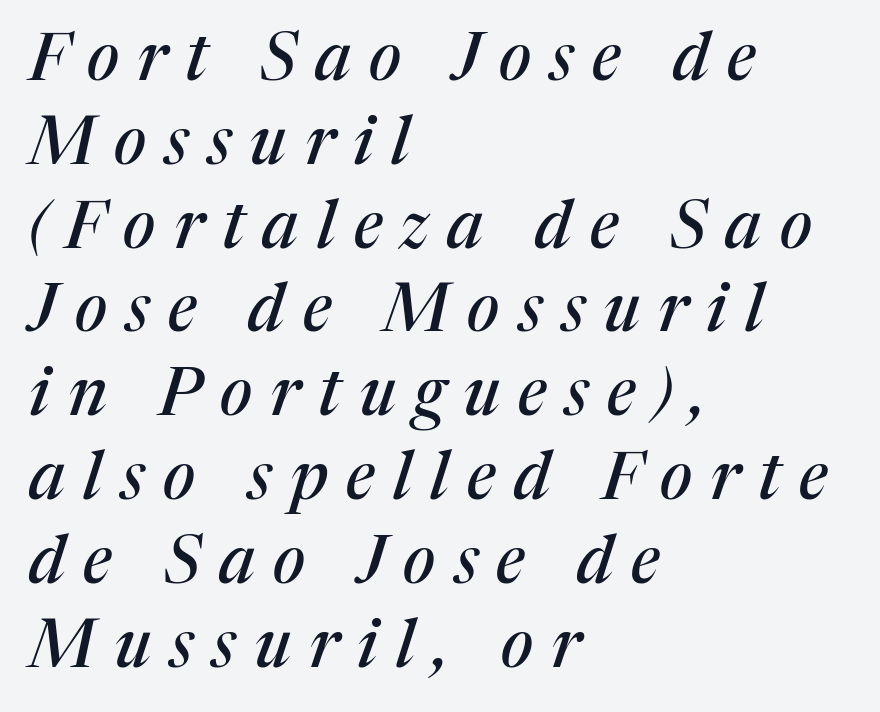
The image shows 66 px serif type, italic (leaning right); set left-aligned, normal line spacing (1.27x), unusually wide letter spacing (+0.28 em), not underlined; medium stroke contrast and a medium x-height.
